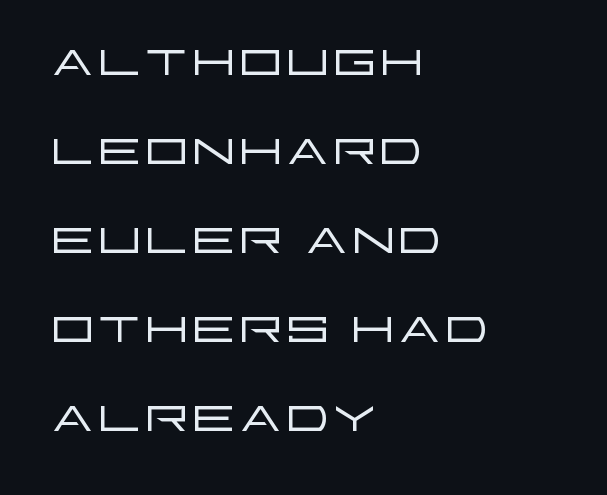
What kind of face is this? One without serifs — a sans. The string is rendered with underlining switched off. Tracking value appears to be zero — textbook default spacing. Vertically, the passage feels balanced, rows spaced as you'd expect.
